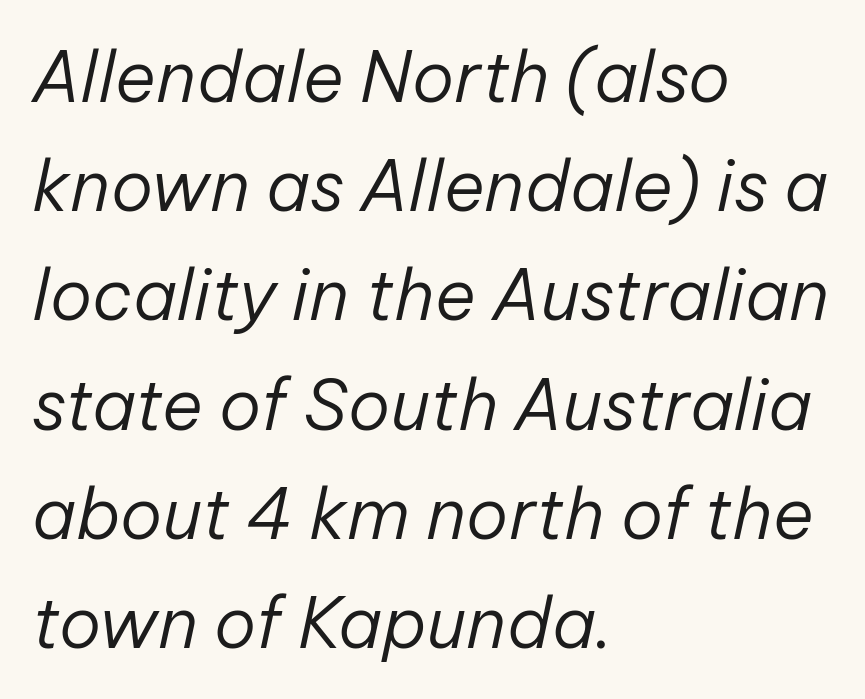
Glyph-to-glyph distance matches everyday printed text. This reads as an unemphasized weight, regular at the heaviest. The lines in this sample share a left origin and differ only in where they stop. This sample keeps an unexceptional amount of space between lines. The space beneath each line is pristine and unruled.
